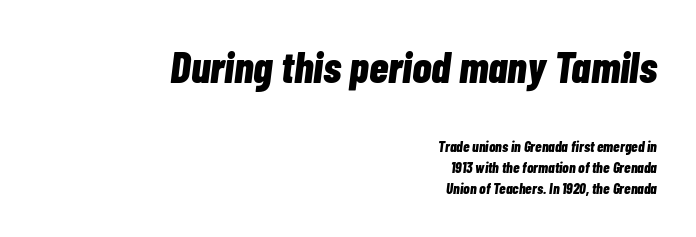
{"italic": "yes", "lean": "right", "slant_degrees": 7, "bold": "yes", "weight": "bold", "width": "condensed", "stroke_contrast": "low", "x_height": "medium", "monospaced": "no", "underline": "no", "align": "right", "line_spacing": "normal", "line_spacing_ratio": 1.42, "letter_spacing": "normal", "letter_spacing_em": 0.0, "larger_block": "first", "size_ratio": 2.93, "glyph_px": 44}
